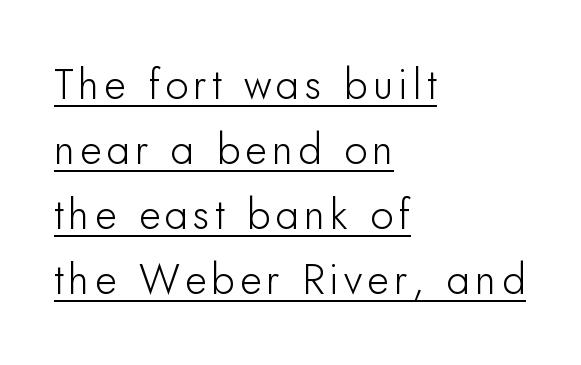
Q: Is the text italic (slanted)? A: No, it is upright.
Q: Is the typeface a serif or a sans-serif typeface? A: Sans-serif.
Q: Is the text underlined? A: Yes.
Q: How is the paragraph aligned? A: Left-aligned.
Q: Is the spacing between lines tight, normal or loose? A: Normal.
Q: Width (condensed, normal, or wide)? A: Normal.
Q: Stroke contrast? A: Low.
Q: x-height? A: Small.
Q: Monospaced? A: No.
